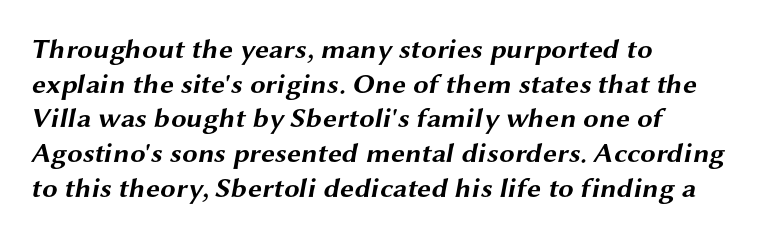
A full-strength bold gives these letters their thick strokes. In CSS terms this would be text-align: left. The tracking reads as untouched default to a designer's eye. Here the designer chose a conventional face with non-uniform glyph widths. Bare-footed words on every line. Classification — sans serif.
